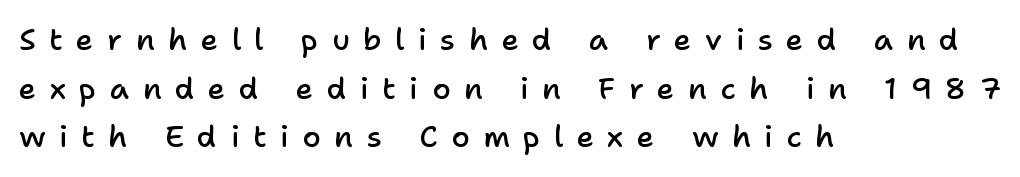
The image shows 30 px semibold sans-serif type, upright; set left-aligned, normal line spacing (1.62x), unusually wide letter spacing (+0.45 em), not underlined; low stroke contrast and a medium x-height.
